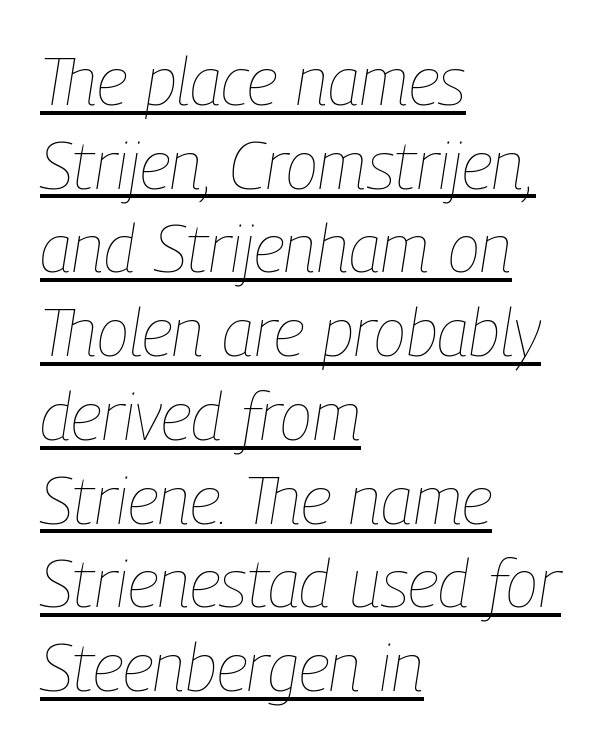
Words appear dense and cohesive because spacing is normal. The passage shown leans; its letterforms are oblique. Visually the block forms a straight wall on the left and a jagged coastline on the right. Somebody hit Ctrl+U on this one — the words are underlined. Here the designer chose a conventional face with non-uniform glyph widths. Baseline-to-baseline distance is the conventional proportion of letter height.
